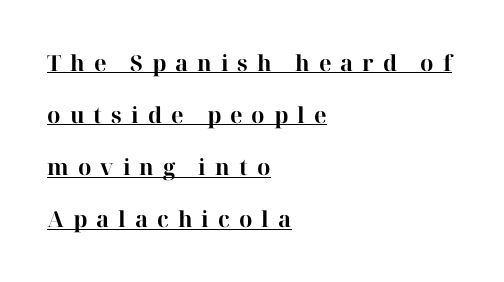
{"italic": "no", "bold": "yes", "underline": "yes", "align": "left", "line_spacing": "loose", "line_spacing_ratio": 2.37, "letter_spacing": "wide", "letter_spacing_em": 0.41, "glyph_px": 22}
